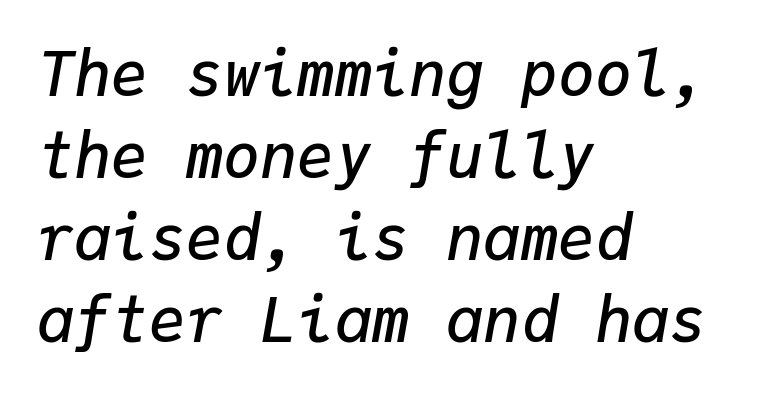
Rule under the text: the space is simply empty. Italic: yes, the glyphs are oblique. These lines are rendered in a fixed-pitch font. Tracking here is standard; glyphs follow each other at the usual distance.
